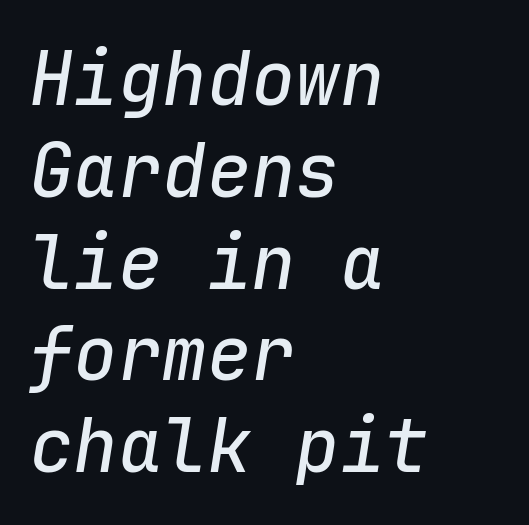
Q: Is the text italic (slanted)? A: Yes, it leans right by about 9 degrees.
Q: Is the text underlined? A: No.
Q: How is the paragraph aligned? A: Left-aligned.
Q: Is the spacing between letters normal or unusually wide? A: Normal.
Q: Width (condensed, normal, or wide)? A: Normal.
Q: Stroke contrast? A: Low.
Q: x-height? A: Medium.
Q: Monospaced? A: Yes.
